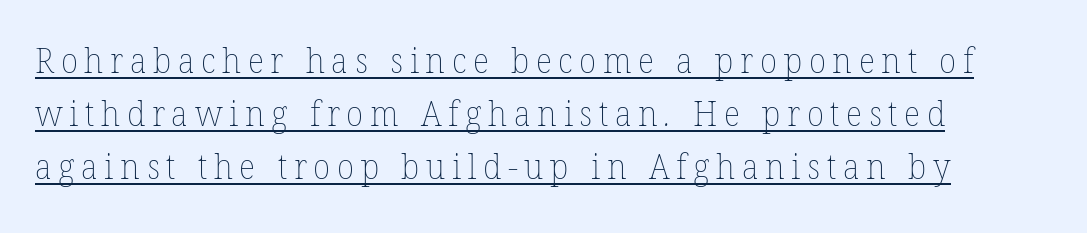
Q: Is the text bold? A: No.
Q: Is the text underlined? A: Yes.
Q: How is the paragraph aligned? A: Left-aligned.
Q: Is the spacing between lines tight, normal or loose? A: Normal.
Q: Width (condensed, normal, or wide)? A: Normal.
Q: Stroke contrast? A: Low.
Q: x-height? A: Medium.
Q: Monospaced? A: No.
